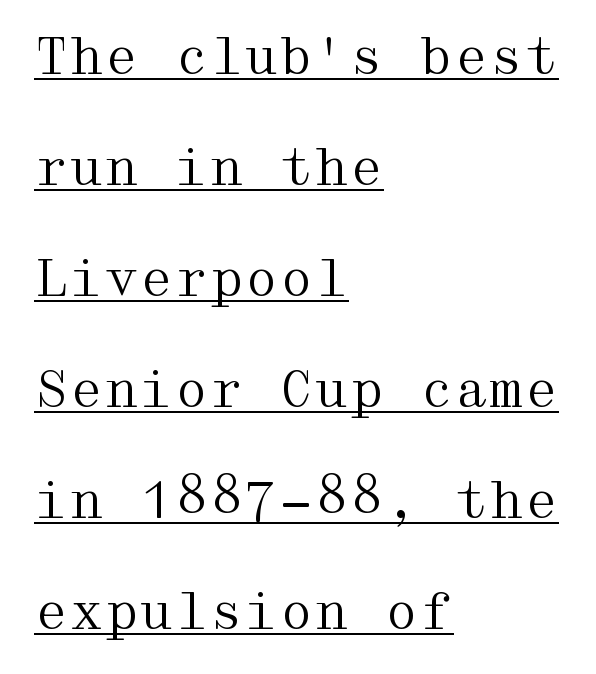
The image shows 50 px regular-weight, wide serif type, upright; set left-aligned, loose line spacing (2.22x), normal letter spacing, underlined; medium stroke contrast and a medium x-height.
